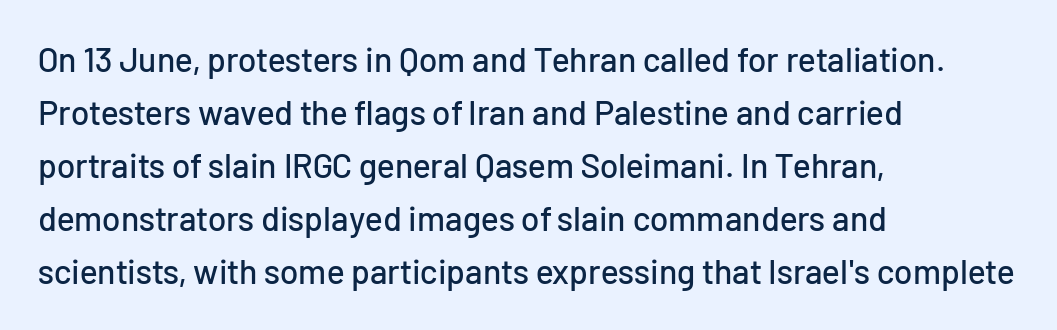
The image shows 34 px sans-serif type, upright; set left-aligned, normal line spacing (1.56x), normal letter spacing, not underlined; low stroke contrast and a medium x-height.
